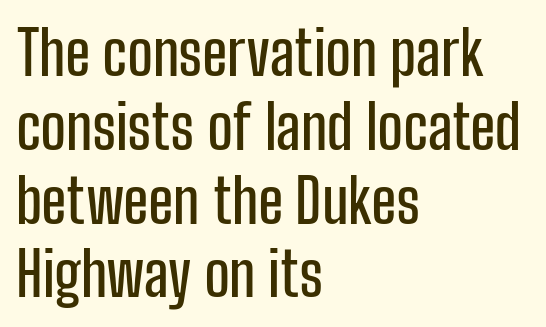
{"serif": "no", "italic": "no", "width": "condensed", "stroke_contrast": "low", "x_height": "medium", "monospaced": "no", "underline": "no", "align": "left", "line_spacing_ratio": 1.23, "letter_spacing": "normal", "letter_spacing_em": 0.0, "glyph_px": 60}
